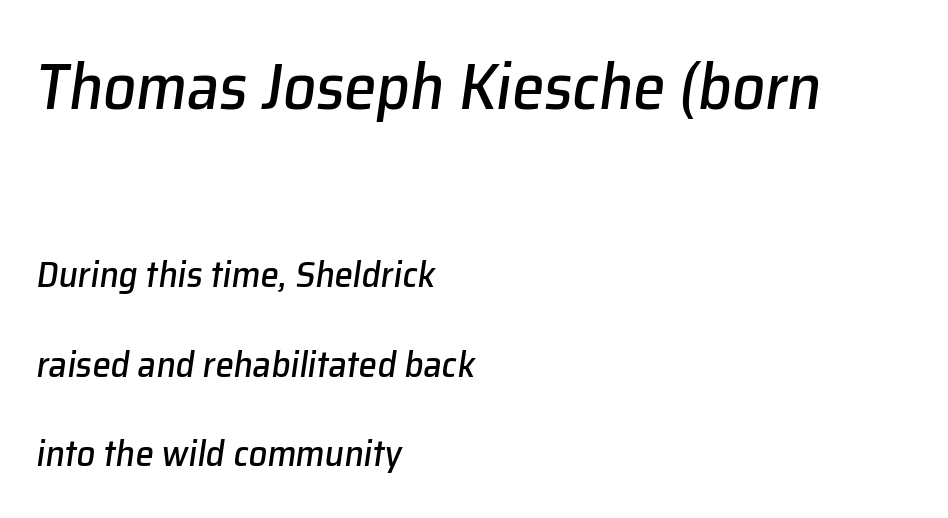
A student would call this left alignment; a typographer would say flush left, rag right. Each letter keeps its own natural width here, so spacing adapts to shape. Posture: slanted. The baseline area is clear.
